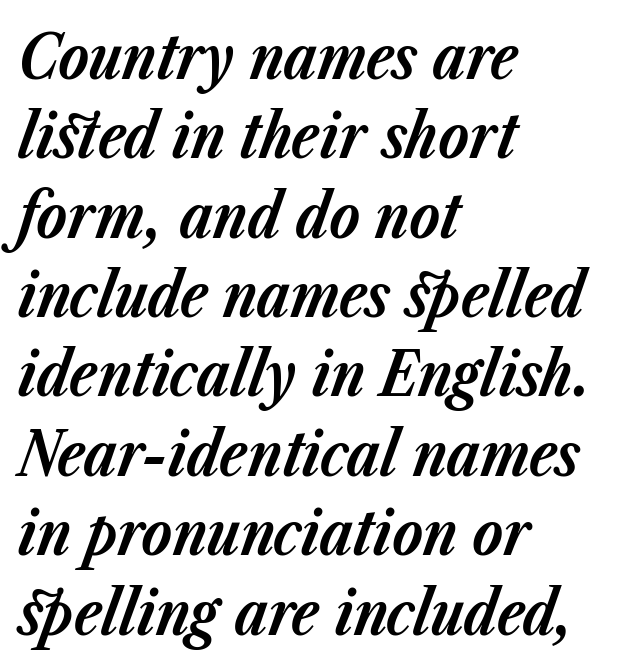
The rendering uses a moderate line-height, typical for paragraphs. The letterforms sit shoulder to shoulder at normal distance. Underlining? Definitely not there. Character widths vary here, with narrow letters taking less room than wide ones.
